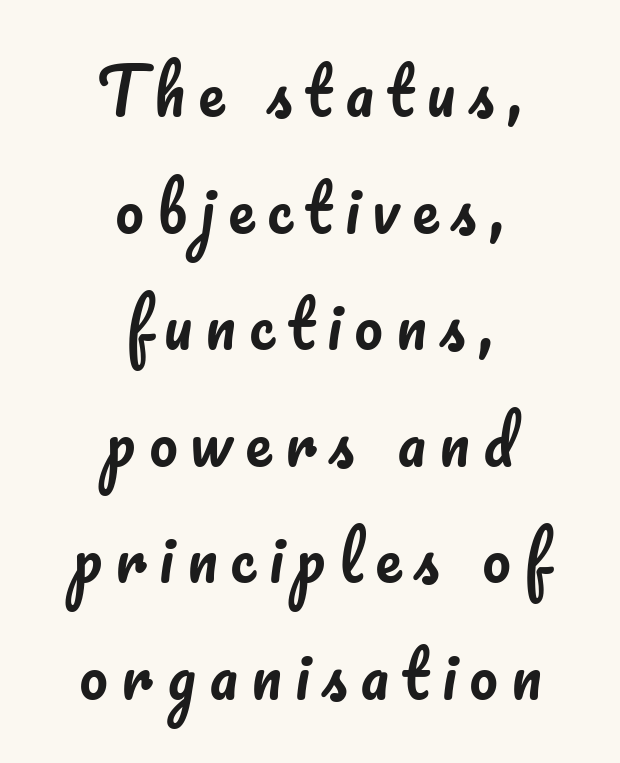
Q: Is the text italic (slanted)? A: Yes.
Q: Is the text underlined? A: No.
Q: How is the paragraph aligned? A: Centered.
Q: Is the spacing between letters normal or unusually wide? A: Unusually wide.
Q: Width (condensed, normal, or wide)? A: Normal.
Q: Stroke contrast? A: Low.
Q: x-height? A: Small.
Q: Monospaced? A: No.
